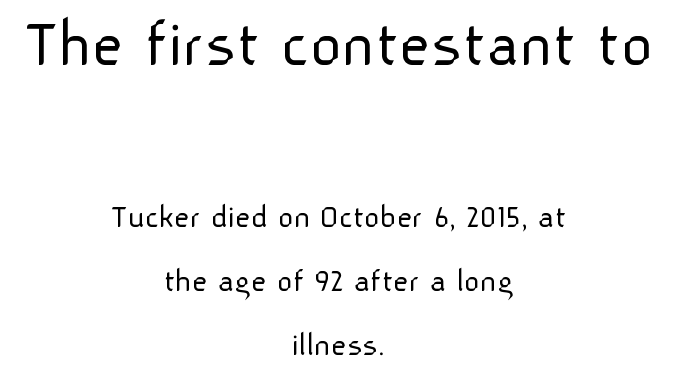
The image shows 69 px light sans-serif type, upright; set centered, line spacing 1.89x, normal letter spacing, not underlined; the first (top) block is 2.03x larger; low stroke contrast and a medium x-height.
